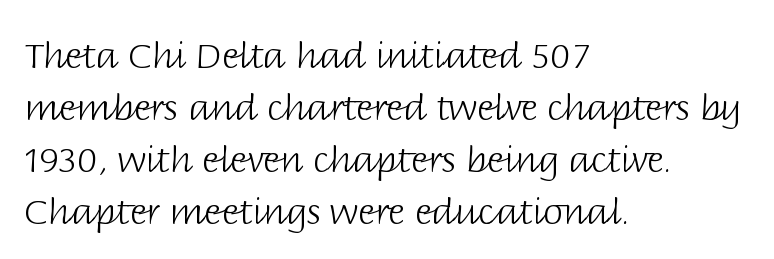
The image shows 36 px light sans-serif type, upright; set left-aligned, normal line spacing (1.44x), normal letter spacing, not underlined; low stroke contrast and a large x-height.
